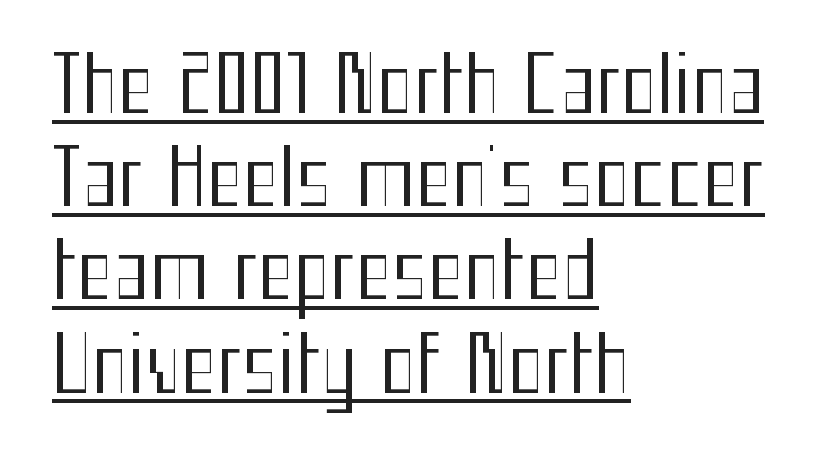
The image shows 77 px regular-weight, condensed sans-serif type, upright; set left-aligned, line spacing 1.21x, normal letter spacing, underlined; medium stroke contrast and a medium x-height.
